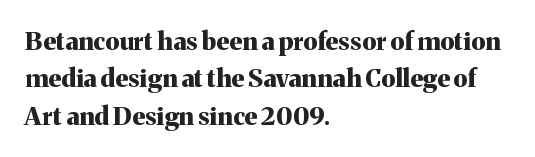
The image shows 25 px bold type, upright; set left-aligned, normal line spacing (1.5x), normal letter spacing, not underlined.
